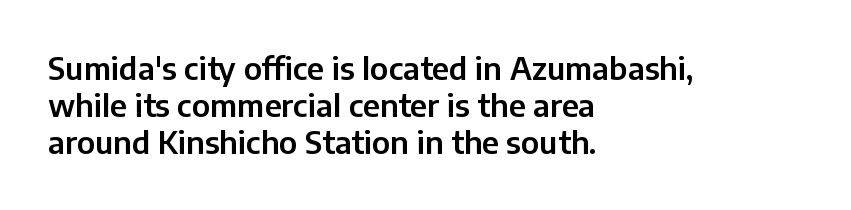
Q: Is the text italic (slanted)? A: No, it is upright.
Q: Is the typeface a serif or a sans-serif typeface? A: Sans-serif.
Q: Is the text underlined? A: No.
Q: How is the paragraph aligned? A: Left-aligned.
Q: Is the spacing between letters normal or unusually wide? A: Normal.
Q: Width (condensed, normal, or wide)? A: Normal.
Q: Stroke contrast? A: Low.
Q: x-height? A: Medium.
Q: Monospaced? A: No.
